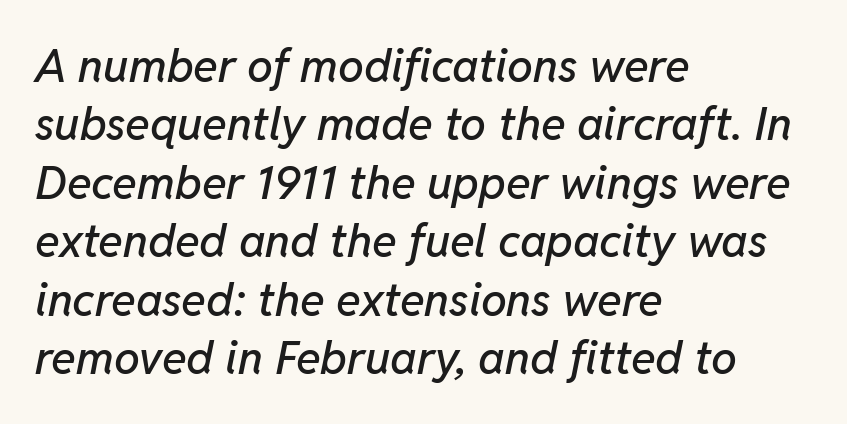
The image shows 46 px text type, italic (leaning right); set left-aligned, normal line spacing (1.27x), normal letter spacing, not underlined; low stroke contrast and a medium x-height.
